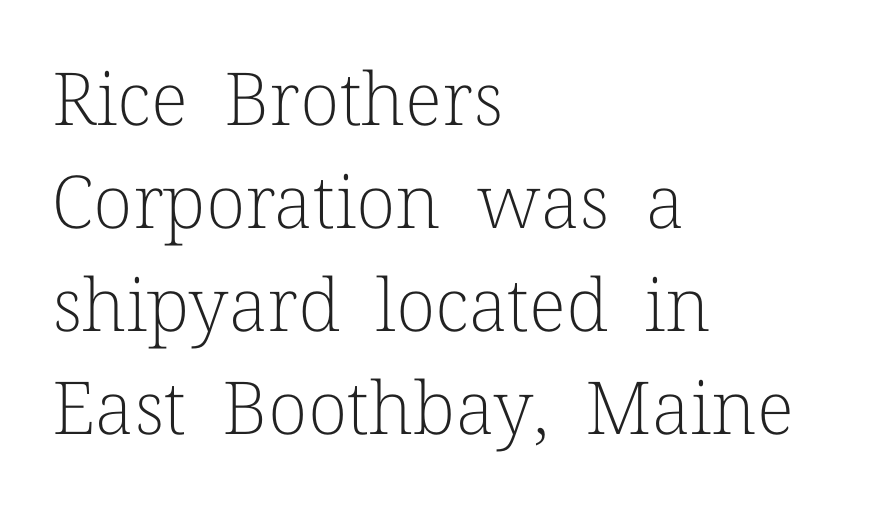
Letters have the restrained weight of plain body copy at most. This is roman type, the default non-slanted kind. Glyph-to-glyph distance matches everyday printed text. Look at the bottom of the vertical strokes: they flare into serifs here. Rule under the text: the space is simply empty.
